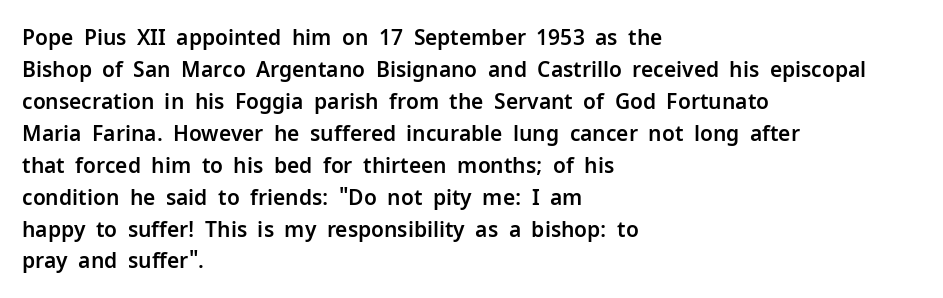
{"italic": "no", "underline": "no", "align": "left", "line_spacing": "normal", "line_spacing_ratio": 1.52, "letter_spacing": "normal", "letter_spacing_em": 0.0, "glyph_px": 21}
